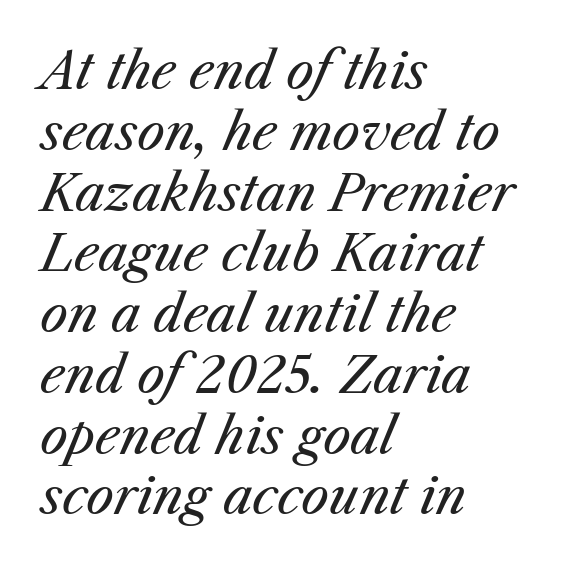
The image shows 49 px regular-weight type, italic (leaning right); set left-aligned, line spacing 1.24x, normal letter spacing, not underlined; medium stroke contrast and a medium x-height.
